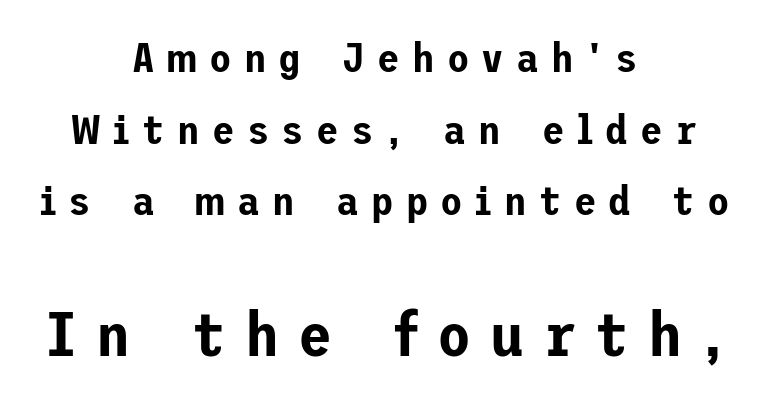
Descender tails drop into unmarked territory. Whoever set this made the second block the dominant, larger element. The letters stand straight up with perfectly vertical stems. Typographically, this falls in the sans-serif category. The horizontal fit of the characters is loose and conspicuously gappy.
